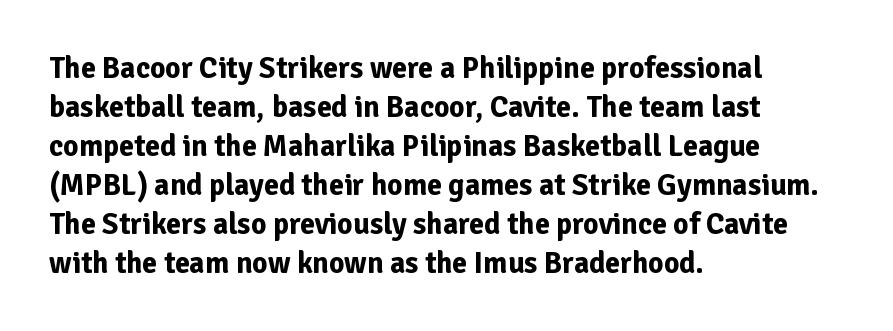
The image shows 30 px bold sans-serif type, upright; set left-aligned, normal line spacing (1.3x), normal letter spacing, not underlined; low stroke contrast and a medium x-height.
